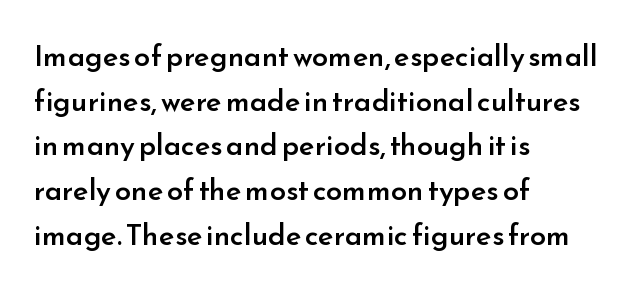
{"serif": "no", "italic": "no", "bold": "semi", "weight": "semibold", "width": "normal", "stroke_contrast": "low", "x_height": "small", "monospaced": "no", "underline": "no", "align": "left", "line_spacing": "normal", "line_spacing_ratio": 1.54, "letter_spacing": "normal", "letter_spacing_em": 0.0, "glyph_px": 29}
